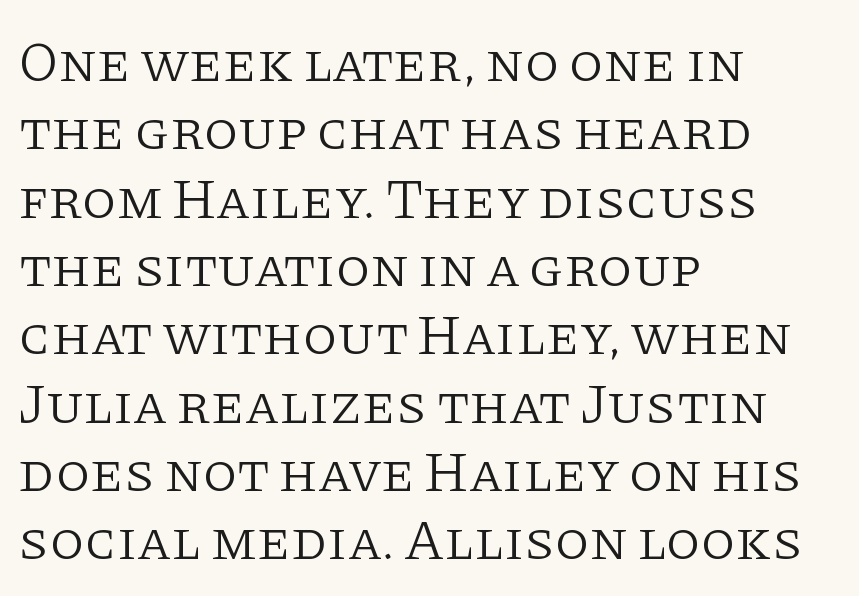
Notice how the stems are strictly vertical — no italics here. Only glyphs here, with clear space below each row. Spacing between characters is what you'd get straight out of the box. The rag falls on the right side of this text block. Is the type heavy? It reads as light-to-regular instead. The designer went with a serif here, giving each stem small feet.
